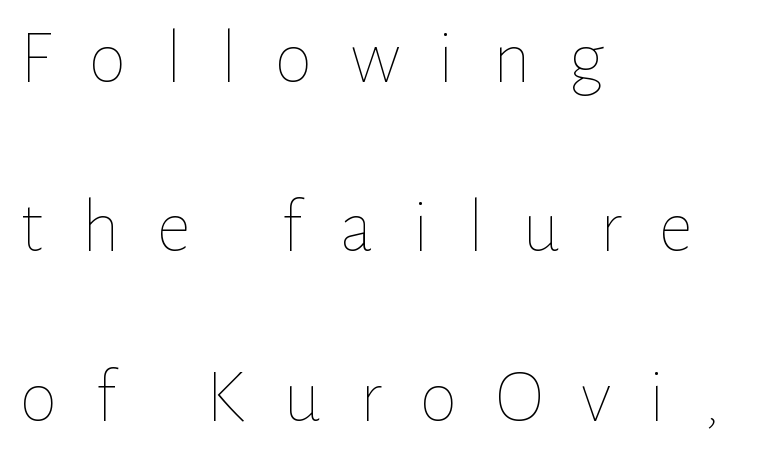
{"italic": "no", "bold": "no", "weight": "thin", "width": "normal", "stroke_contrast": "low", "x_height": "medium", "monospaced": "no", "underline": "no", "align": "left", "line_spacing": "loose", "line_spacing_ratio": 2.2, "letter_spacing": "wide", "letter_spacing_em": 0.49, "glyph_px": 77}
